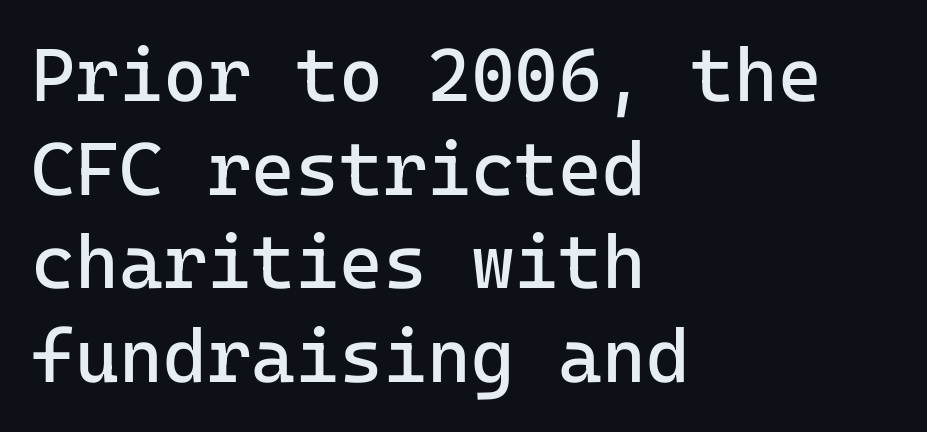
The image shows 75 px regular-weight sans-serif type, upright, monospaced; set left-aligned, normal line spacing (1.25x), normal letter spacing, not underlined; low stroke contrast and a medium x-height.
